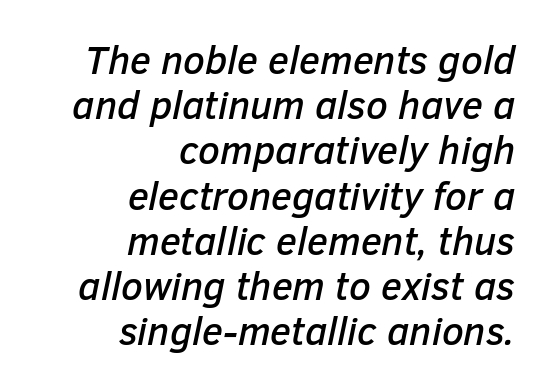
The image shows 39 px text type, italic (leaning right); set right-aligned, line spacing 1.16x, normal letter spacing, not underlined; low stroke contrast and a medium x-height.
